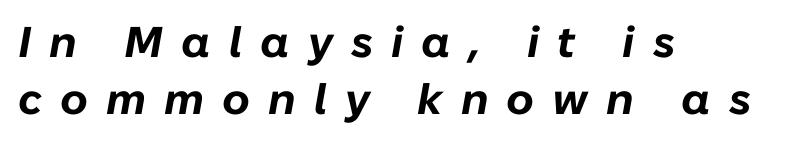
{"italic": "yes", "lean": "right", "slant_degrees": 10, "bold": "yes", "weight": "bold", "width": "normal", "stroke_contrast": "low", "x_height": "medium", "monospaced": "no", "underline": "no", "align": "left", "line_spacing": "normal", "line_spacing_ratio": 1.32, "letter_spacing": "wide", "letter_spacing_em": 0.42, "glyph_px": 43}
